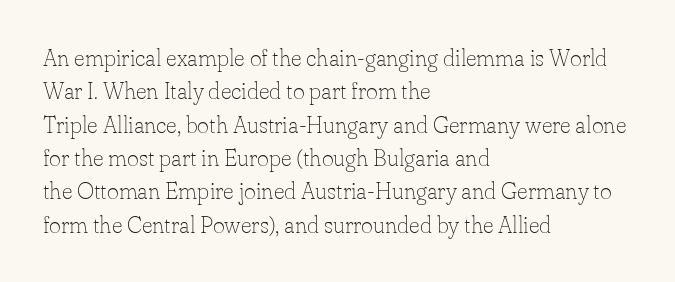
Q: Is the text bold? A: No.
Q: Is the text italic (slanted)? A: No, it is upright.
Q: Is the text underlined? A: No.
Q: How is the paragraph aligned? A: Left-aligned.
Q: Is the spacing between letters normal or unusually wide? A: Normal.
Q: Is the spacing between lines tight, normal or loose? A: Normal.
